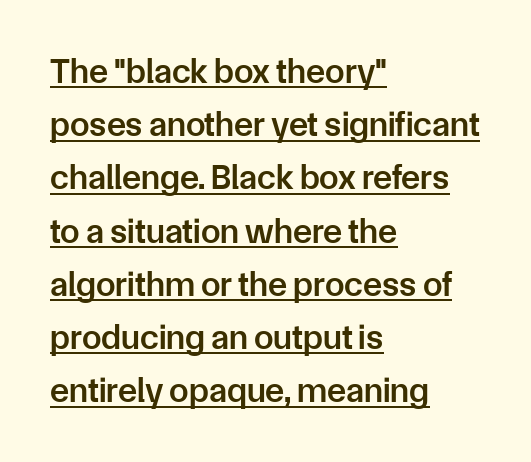
Q: Is the text bold? A: Semi-bold.
Q: Is the text italic (slanted)? A: No, it is upright.
Q: Is the typeface a serif or a sans-serif typeface? A: Sans-serif.
Q: Is the text underlined? A: Yes.
Q: How is the paragraph aligned? A: Left-aligned.
Q: Is the spacing between letters normal or unusually wide? A: Normal.
Q: Is the spacing between lines tight, normal or loose? A: Normal.
Q: Width (condensed, normal, or wide)? A: Normal.
Q: Stroke contrast? A: Low.
Q: x-height? A: Medium.
Q: Monospaced? A: No.
